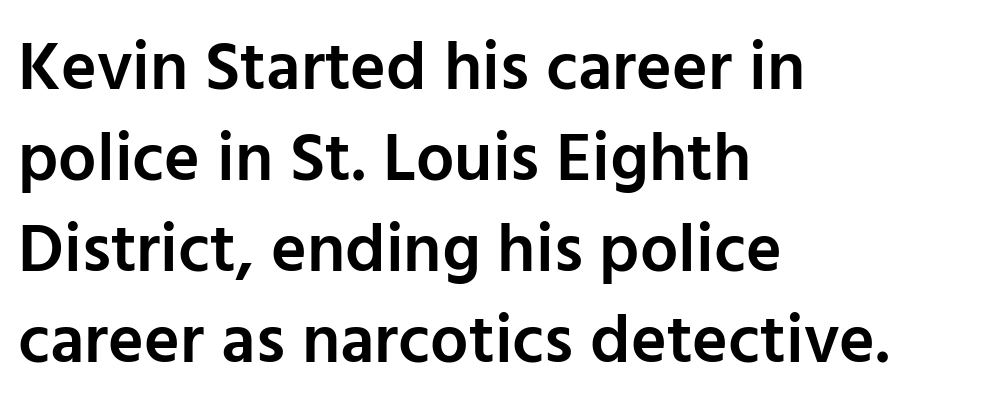
The image shows 68 px semibold sans-serif type, upright; set left-aligned, normal line spacing (1.34x), normal letter spacing, not underlined; low stroke contrast and a medium x-height.
